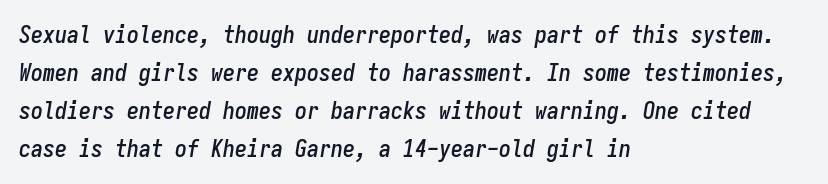
Notice how the passage keeps a crisp vertical edge on the left only. Quick note: interline space is typical. Anything drawn beneath the words? Only blank space. Compared with typical body copy, the letter spacing here is the same. When letters slant like this, we call the style italic.
